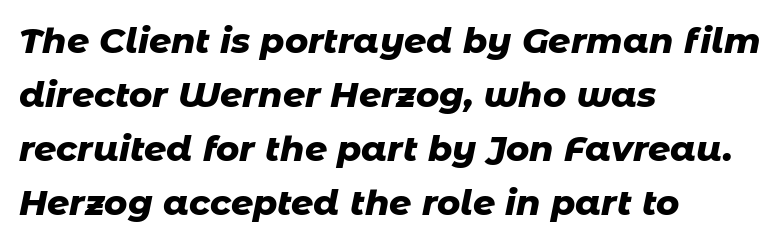
Q: Is the text bold? A: Yes.
Q: Is the text italic (slanted)? A: Yes, it leans right by about 11 degrees.
Q: Is the text underlined? A: No.
Q: How is the paragraph aligned? A: Left-aligned.
Q: Is the spacing between letters normal or unusually wide? A: Normal.
Q: Is the spacing between lines tight, normal or loose? A: Normal.
Q: Width (condensed, normal, or wide)? A: Normal.
Q: Stroke contrast? A: Low.
Q: x-height? A: Medium.
Q: Monospaced? A: No.
